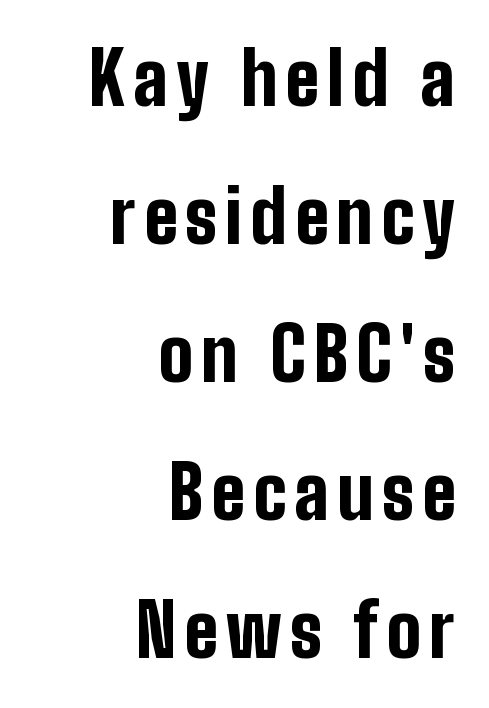
Q: Is the text bold? A: Yes.
Q: Is the text italic (slanted)? A: No, it is upright.
Q: Is the typeface a serif or a sans-serif typeface? A: Sans-serif.
Q: Is the text underlined? A: No.
Q: How is the paragraph aligned? A: Right-aligned.
Q: Width (condensed, normal, or wide)? A: Condensed.
Q: Stroke contrast? A: Low.
Q: x-height? A: Medium.
Q: Monospaced? A: No.
